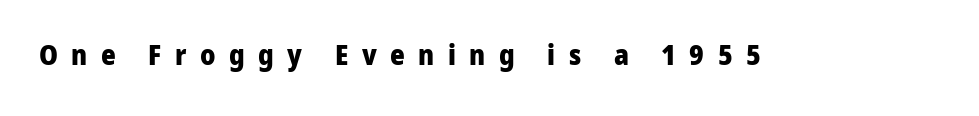
{"serif": "no", "italic": "no", "bold": "yes", "weight": "heavy", "width": "normal", "stroke_contrast": "low", "x_height": "medium", "monospaced": "no", "underline": "no", "letter_spacing": "wide", "letter_spacing_em": 0.48, "glyph_px": 28}
